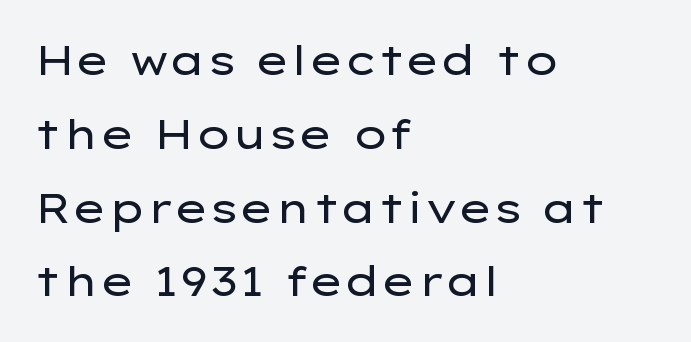
Note the varied advance widths — an 'i' is clearly narrower than an 'm'. Grotesque or geometric, the face here clearly has no serifs. Letter spacing: default. Notice how the passage keeps a crisp vertical edge on the left only. Any mark beneath the type? The region is blank. Heaviness? Minimal to ordinary, like unemphasized prose.
